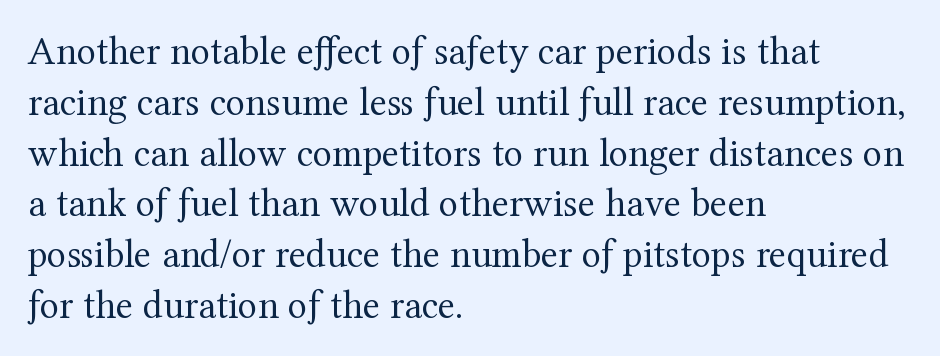
Q: Is the text bold? A: No.
Q: Is the text italic (slanted)? A: No, it is upright.
Q: Is the typeface a serif or a sans-serif typeface? A: Serif.
Q: Is the text underlined? A: No.
Q: How is the paragraph aligned? A: Left-aligned.
Q: Is the spacing between letters normal or unusually wide? A: Normal.
Q: Is the spacing between lines tight, normal or loose? A: Normal.
Q: Width (condensed, normal, or wide)? A: Normal.
Q: Stroke contrast? A: Medium.
Q: x-height? A: Medium.
Q: Monospaced? A: No.
